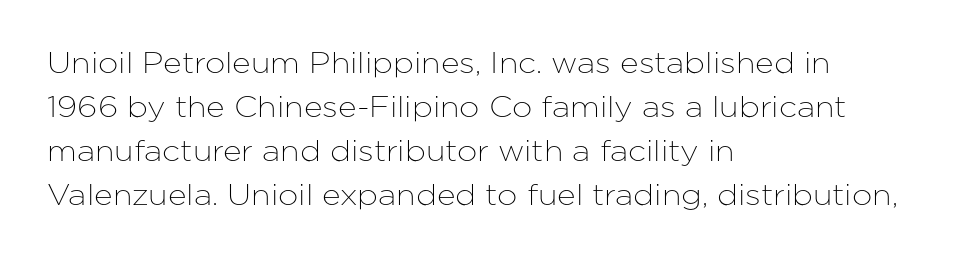
Q: Is the text italic (slanted)? A: No, it is upright.
Q: Is the typeface a serif or a sans-serif typeface? A: Sans-serif.
Q: Is the text underlined? A: No.
Q: How is the paragraph aligned? A: Left-aligned.
Q: Is the spacing between letters normal or unusually wide? A: Normal.
Q: Is the spacing between lines tight, normal or loose? A: Normal.
Q: Width (condensed, normal, or wide)? A: Normal.
Q: Stroke contrast? A: Low.
Q: x-height? A: Medium.
Q: Monospaced? A: No.
